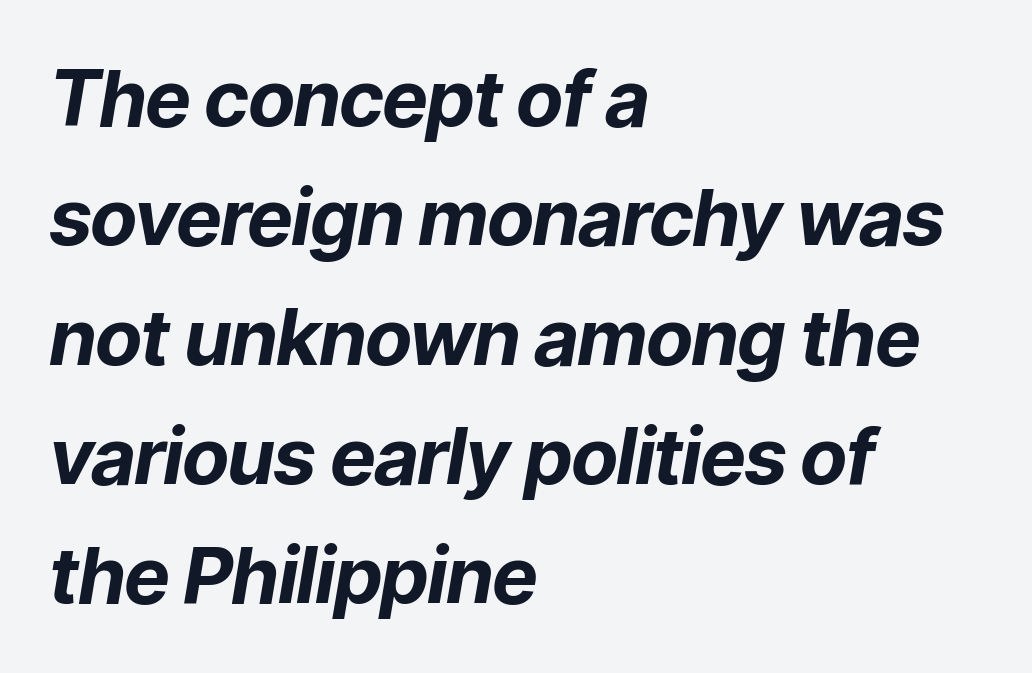
The image shows 78 px bold type, italic (leaning right); set left-aligned, normal line spacing (1.53x), normal letter spacing, not underlined; low stroke contrast and a medium x-height.
